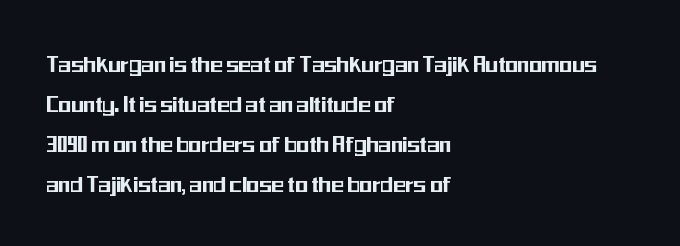
The image shows 26 px text type, upright; set left-aligned, normal line spacing (1.54x), normal letter spacing, not underlined.
